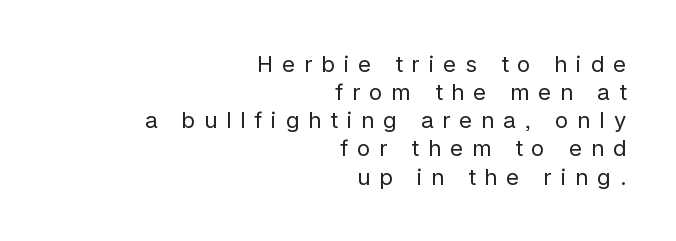
Display-style spreading of the glyphs; the letterfit is very open. Unmarked baselines from the first word to the last. Line spacing here is normal. The cut favours lightness, reaching ordinary text weight at its darkest.
